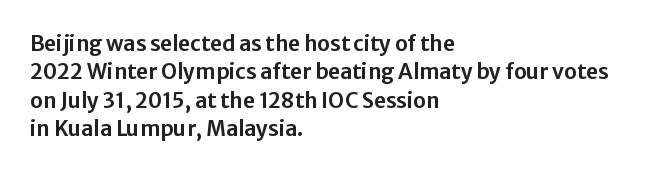
Posture: upright roman. The foot of each line stays bare and open. The passage shown stacks its lines at a standard gap. Alignment: flush left. The horizontal fit of the characters is conventional and even.
